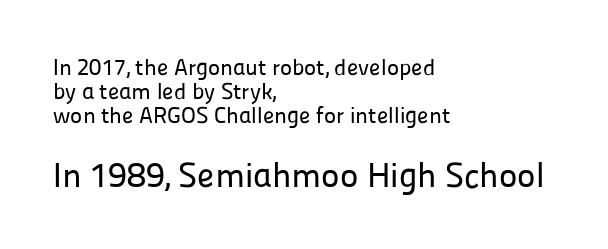
{"serif": "no", "italic": "no", "width": "normal", "stroke_contrast": "low", "x_height": "medium", "monospaced": "no", "underline": "no", "align": "left", "line_spacing": "tight", "line_spacing_ratio": 1.04, "letter_spacing": "normal", "letter_spacing_em": 0.0, "larger_block": "second", "size_ratio": 1.52, "glyph_px": 35}
